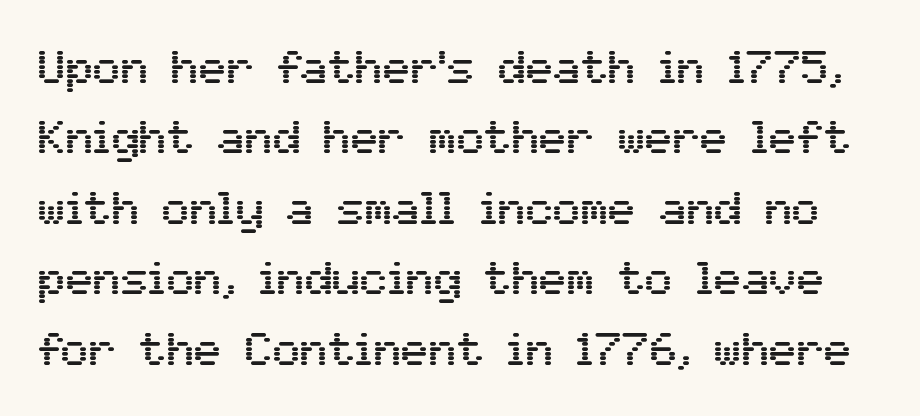
The letters sit at their default tracking, neither squeezed nor spread. The rows are spaced the way most documents space them. These lines were composed using upright roman letters. Nobody drew a line under any word here.
